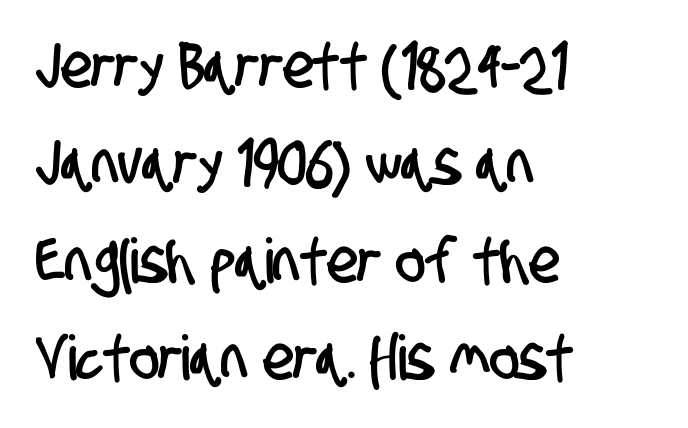
The image shows 62 px condensed sans-serif type; set left-aligned, normal line spacing (1.57x), normal letter spacing, not underlined; low stroke contrast and a large x-height.
